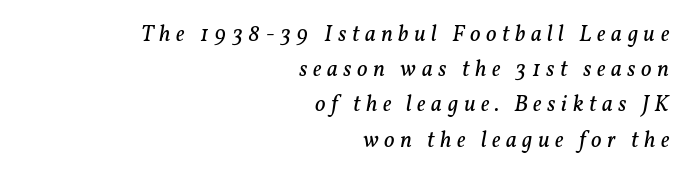
Is the type slanted? Yes — the strokes lean at a clear angle. Words appear elongated and porous because spacing is wide. This sample is right-justified, so line beginnings fall wherever the words allow. Regular leading.
